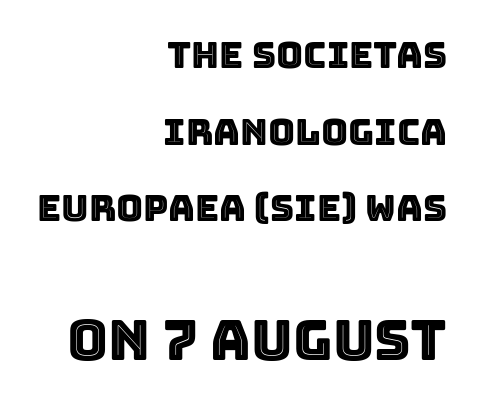
The image shows 56 px text type, upright; set right-aligned, loose line spacing (2.07x), normal letter spacing, not underlined; the second (bottom) block is 1.51x larger; a large x-height.
